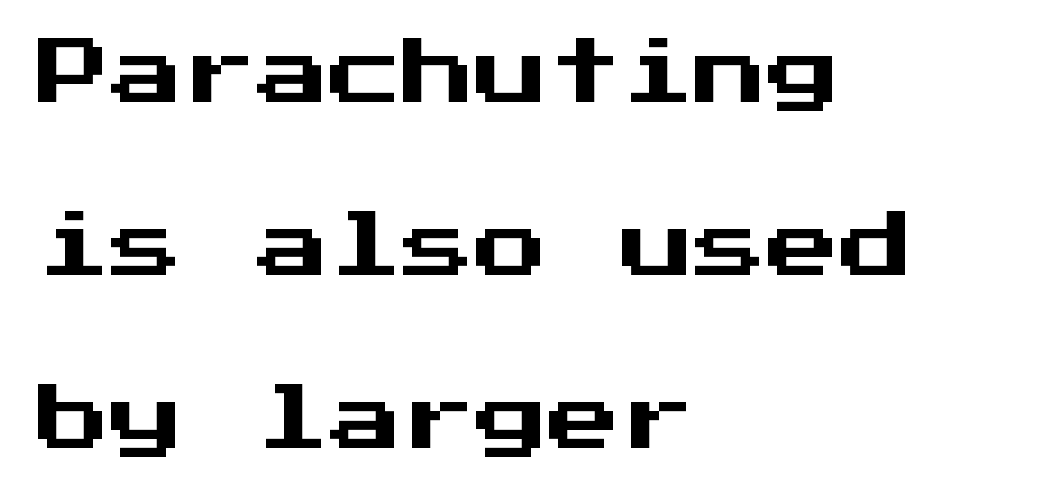
Q: Is the text italic (slanted)? A: No, it is upright.
Q: Is the typeface a serif or a sans-serif typeface? A: Sans-serif.
Q: Is the text underlined? A: No.
Q: How is the paragraph aligned? A: Left-aligned.
Q: Is the spacing between letters normal or unusually wide? A: Normal.
Q: Is the spacing between lines tight, normal or loose? A: Loose.
Q: Width (condensed, normal, or wide)? A: Normal.
Q: Stroke contrast? A: Medium.
Q: x-height? A: Medium.
Q: Monospaced? A: Yes.
